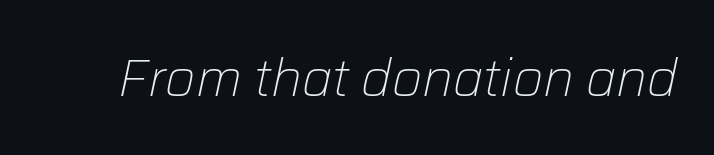
Q: Is the text bold? A: No.
Q: Is the text italic (slanted)? A: Yes, it leans right by about 12 degrees.
Q: Is the text underlined? A: No.
Q: Is the spacing between letters normal or unusually wide? A: Normal.
Q: Width (condensed, normal, or wide)? A: Normal.
Q: Stroke contrast? A: Low.
Q: x-height? A: Medium.
Q: Monospaced? A: No.
